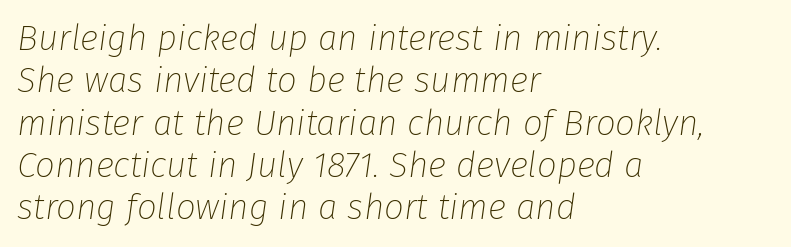
Q: Is the text bold? A: No.
Q: Is the text italic (slanted)? A: Yes, it leans right by about 8 degrees.
Q: Is the text underlined? A: No.
Q: How is the paragraph aligned? A: Left-aligned.
Q: Is the spacing between letters normal or unusually wide? A: Normal.
Q: Width (condensed, normal, or wide)? A: Normal.
Q: Stroke contrast? A: Low.
Q: x-height? A: Medium.
Q: Monospaced? A: No.
